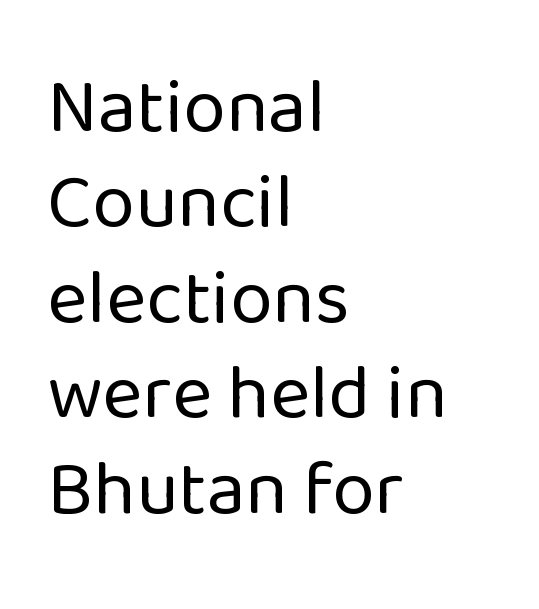
Q: Is the text bold? A: No.
Q: Is the text italic (slanted)? A: No, it is upright.
Q: Is the typeface a serif or a sans-serif typeface? A: Sans-serif.
Q: Is the text underlined? A: No.
Q: How is the paragraph aligned? A: Left-aligned.
Q: Is the spacing between letters normal or unusually wide? A: Normal.
Q: Width (condensed, normal, or wide)? A: Normal.
Q: Stroke contrast? A: Low.
Q: x-height? A: Medium.
Q: Monospaced? A: No.
